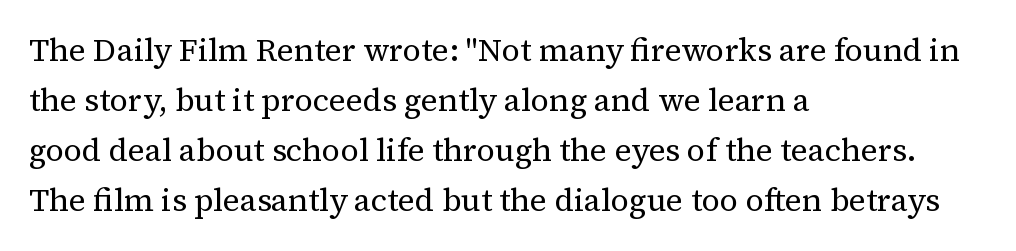
The gap between lines stays unmarked. How would I describe the line gaps? Plain and ordinary. Compared with a centered layout, this one pins lines to the left instead. What kind of face is this? One with serifs.
